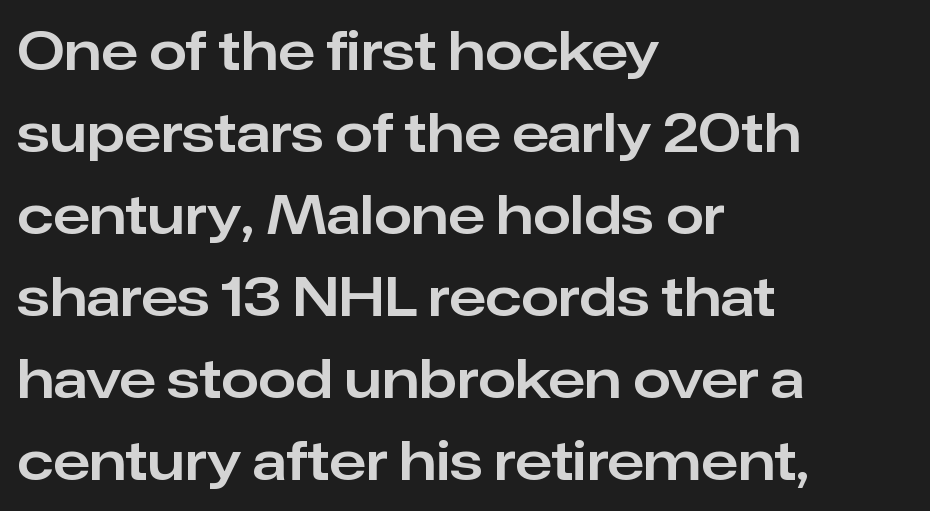
{"serif": "no", "italic": "no", "width": "normal", "stroke_contrast": "low", "x_height": "medium", "monospaced": "no", "underline": "no", "align": "left", "line_spacing": "normal", "line_spacing_ratio": 1.52, "letter_spacing": "normal", "letter_spacing_em": 0.0, "glyph_px": 54}
